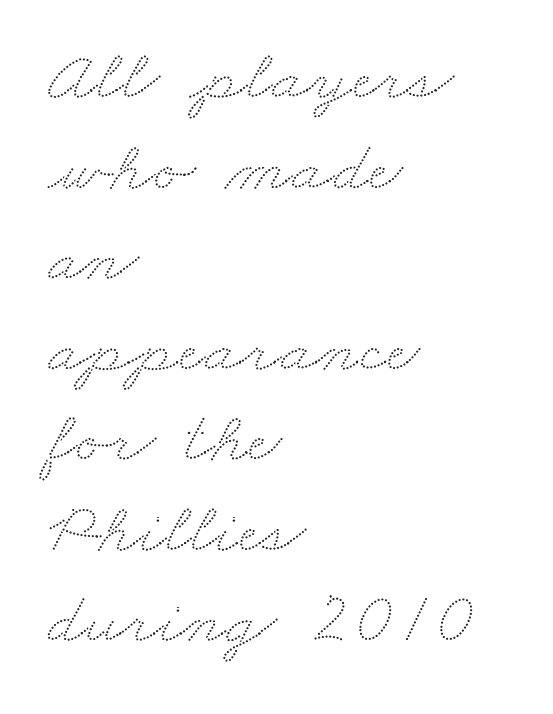
Is this a fixed-width face? No — the glyphs have proportional, varying widths. The specimen omits any rule beneath the text block's lines. Inter-character spacing is left at the font's built-in metrics. Caption: multi-line text, flush left, ragged right.
